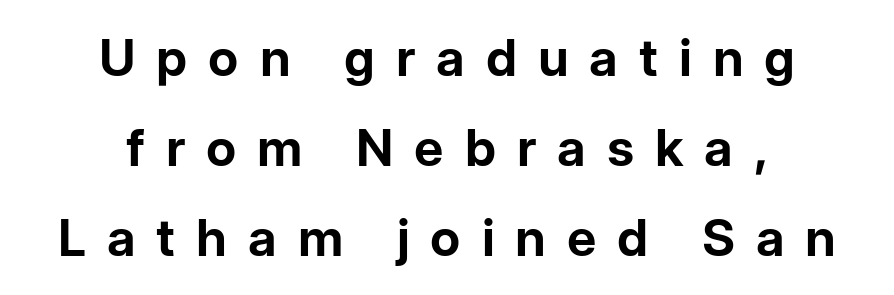
You can tell from the bare stems that sans-serif type was used. Looks like regular typesetting: each glyph gets only the width it needs. If you folded the block vertically in half, each line would mirror itself in length. These lines have a slow, spaced-out rhythm from letter to letter. In terms of posture, this sample is upright. Decoration check: the copy has no underline.
